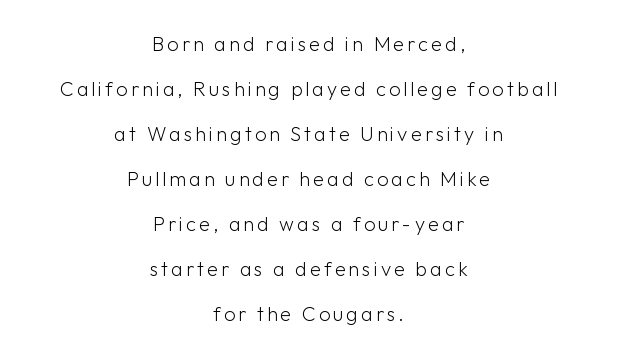
{"italic": "no", "bold": "no", "underline": "no", "align": "center", "line_spacing": "loose", "line_spacing_ratio": 2.25, "glyph_px": 20}
